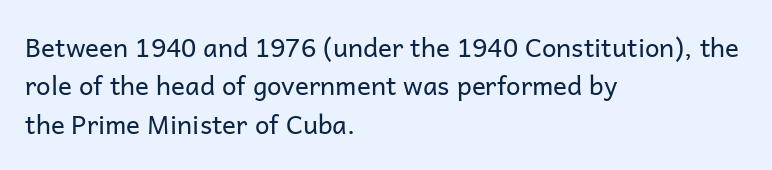
Q: Is the text bold? A: No.
Q: Is the text italic (slanted)? A: No, it is upright.
Q: Is the text underlined? A: No.
Q: How is the paragraph aligned? A: Left-aligned.
Q: Is the spacing between letters normal or unusually wide? A: Normal.
Q: Is the spacing between lines tight, normal or loose? A: Normal.
